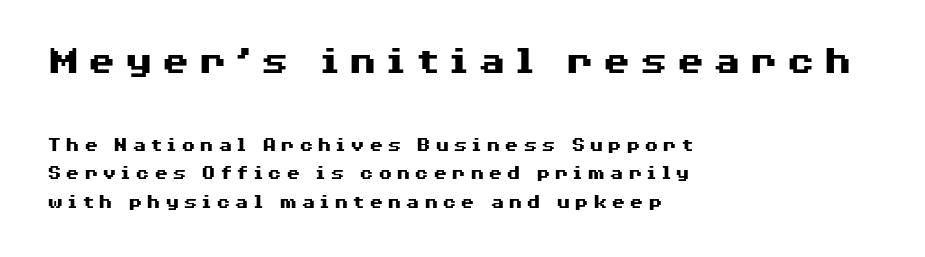
Is this a fixed-width face? No — the glyphs have proportional, varying widths. Caption: multi-line text, flush left, ragged right. Caption: upper text group enlarged, lower text group reduced. This is sans-serif lettering, the kind often seen on screens and signage. Tall strokes in this sample are plumb rather than angled.
